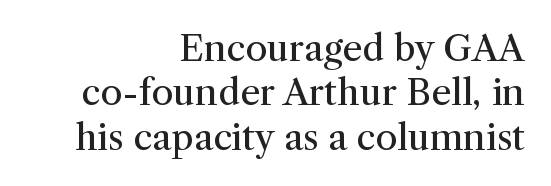
{"serif": "yes", "italic": "no", "bold": "no", "weight": "regular", "width": "normal", "stroke_contrast": "medium", "x_height": "medium", "monospaced": "no", "underline": "no", "align": "right", "line_spacing_ratio": 1.23, "letter_spacing": "normal", "letter_spacing_em": 0.0, "glyph_px": 36}
